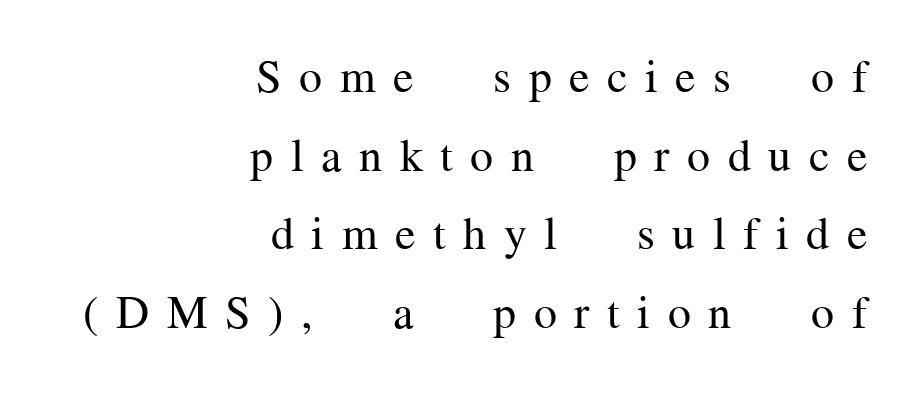
{"serif": "yes", "italic": "no", "bold": "no", "weight": "regular", "width": "normal", "stroke_contrast": "medium", "x_height": "medium", "monospaced": "no", "underline": "no", "align": "right", "line_spacing_ratio": 1.71, "letter_spacing": "wide", "letter_spacing_em": 0.38, "glyph_px": 46}
